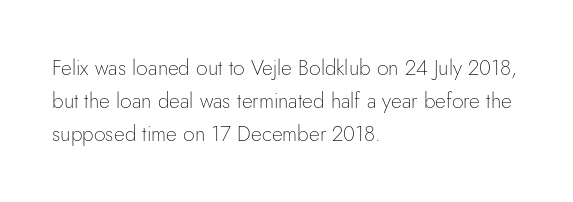
{"italic": "no", "bold": "no", "underline": "no", "align": "left", "line_spacing": "normal", "line_spacing_ratio": 1.58, "letter_spacing": "normal", "letter_spacing_em": 0.0, "glyph_px": 21}
